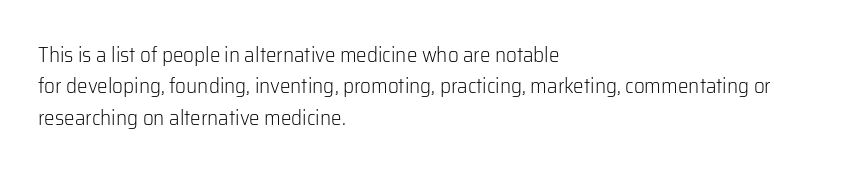
The image shows 21 px text type, upright; set left-aligned, normal line spacing (1.49x), normal letter spacing, not underlined.
